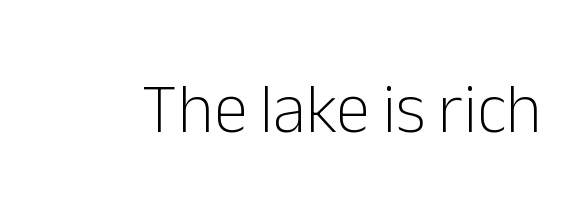
Q: Is the text bold? A: No.
Q: Is the text italic (slanted)? A: No, it is upright.
Q: Is the typeface a serif or a sans-serif typeface? A: Sans-serif.
Q: Is the text underlined? A: No.
Q: Is the spacing between letters normal or unusually wide? A: Normal.
Q: Width (condensed, normal, or wide)? A: Normal.
Q: Stroke contrast? A: Low.
Q: x-height? A: Medium.
Q: Monospaced? A: No.
